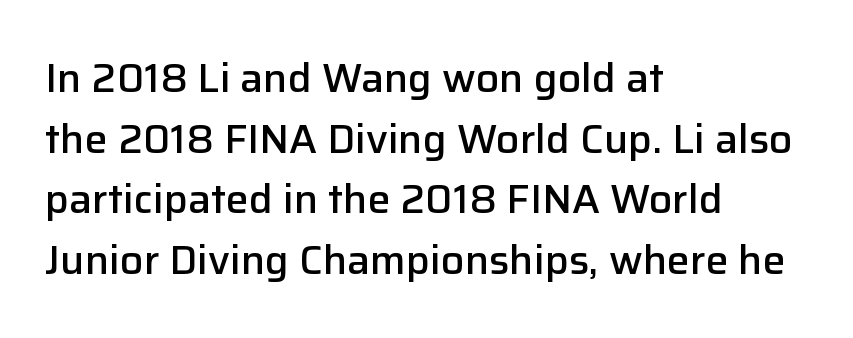
Q: Is the text bold? A: Semi-bold.
Q: Is the text italic (slanted)? A: No, it is upright.
Q: Is the typeface a serif or a sans-serif typeface? A: Sans-serif.
Q: Is the text underlined? A: No.
Q: How is the paragraph aligned? A: Left-aligned.
Q: Is the spacing between letters normal or unusually wide? A: Normal.
Q: Is the spacing between lines tight, normal or loose? A: Normal.
Q: Width (condensed, normal, or wide)? A: Normal.
Q: Stroke contrast? A: Low.
Q: x-height? A: Medium.
Q: Monospaced? A: No.
